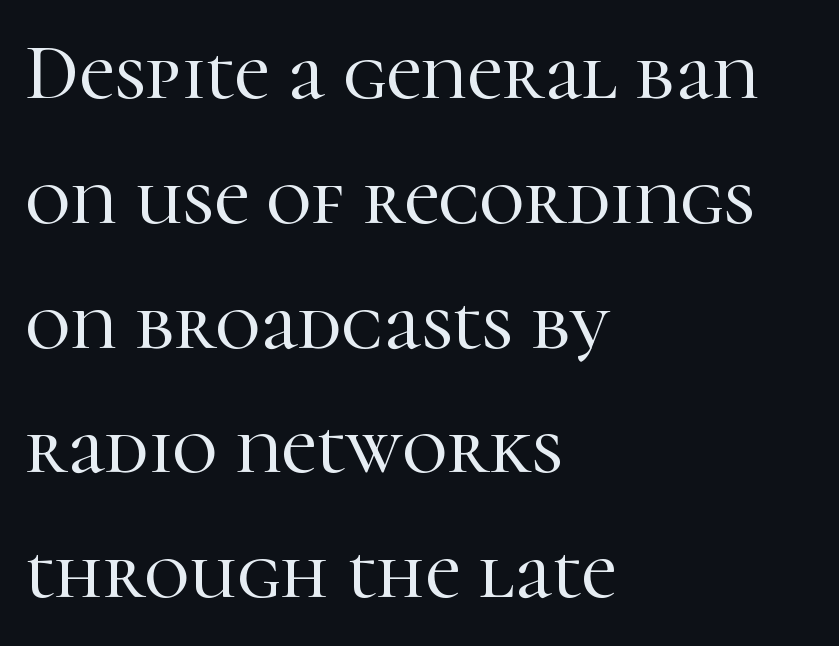
{"serif": "yes", "italic": "no", "width": "normal", "stroke_contrast": "high", "x_height": "medium", "monospaced": "no", "underline": "no", "align": "left", "line_spacing": "normal", "line_spacing_ratio": 1.6, "letter_spacing": "normal", "letter_spacing_em": 0.0, "glyph_px": 78}
